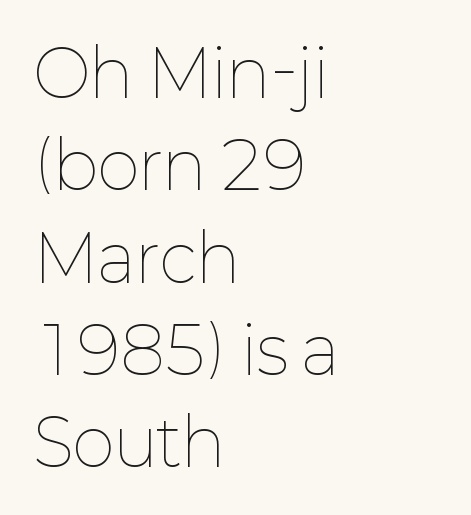
Q: Is the text bold? A: No.
Q: Is the text italic (slanted)? A: No, it is upright.
Q: Is the text underlined? A: No.
Q: How is the paragraph aligned? A: Left-aligned.
Q: Is the spacing between letters normal or unusually wide? A: Normal.
Q: Is the spacing between lines tight, normal or loose? A: Normal.
Q: Width (condensed, normal, or wide)? A: Normal.
Q: Stroke contrast? A: Low.
Q: x-height? A: Medium.
Q: Monospaced? A: No.
